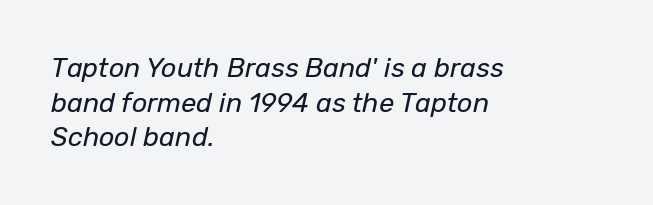
{"italic": "yes", "lean": "right", "slant_degrees": 12, "bold": "no", "underline": "no", "align": "left", "line_spacing": "normal", "line_spacing_ratio": 1.28, "letter_spacing": "normal", "letter_spacing_em": 0.0, "glyph_px": 27}
